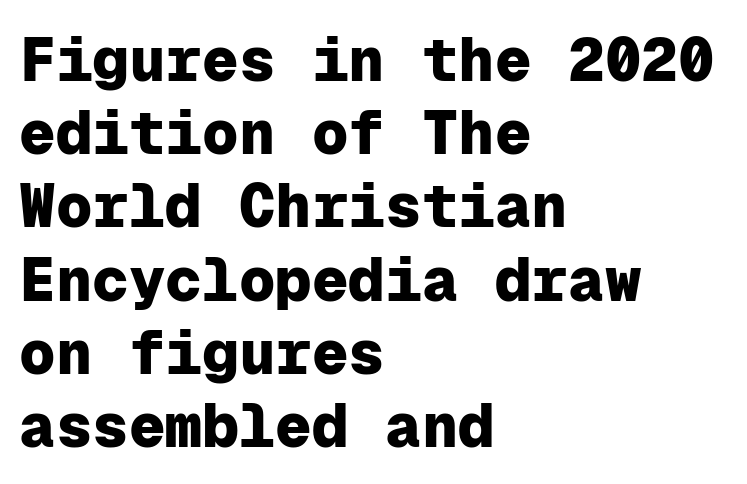
{"serif": "no", "italic": "no", "bold": "yes", "weight": "heavy", "width": "normal", "stroke_contrast": "low", "x_height": "medium", "monospaced": "yes", "underline": "no", "align": "left", "line_spacing_ratio": 1.2, "letter_spacing": "normal", "letter_spacing_em": 0.0, "glyph_px": 61}
